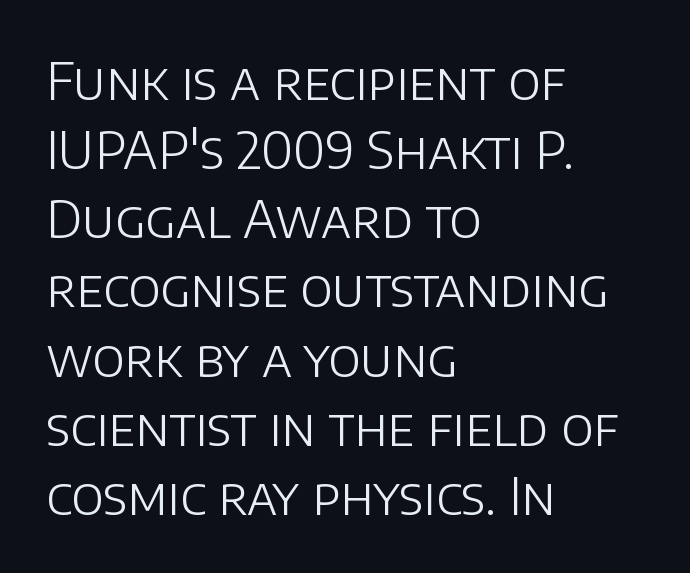
The image shows 52 px light sans-serif type, upright; set left-aligned, normal line spacing (1.33x), normal letter spacing, not underlined; low stroke contrast and a large x-height.
